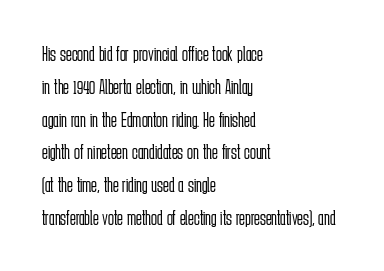
The image shows 22 px text type, upright; set left-aligned, normal line spacing (1.49x), normal letter spacing, not underlined.
